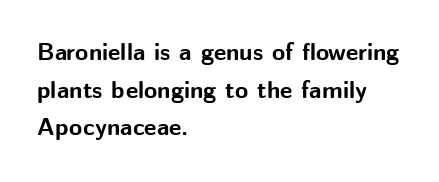
Heavy, bold letterforms. Quick note: underline off. The space between consecutive lines is moderate. This is roman type, the default non-slanted kind. The compositor pushed each line to the left boundary.
